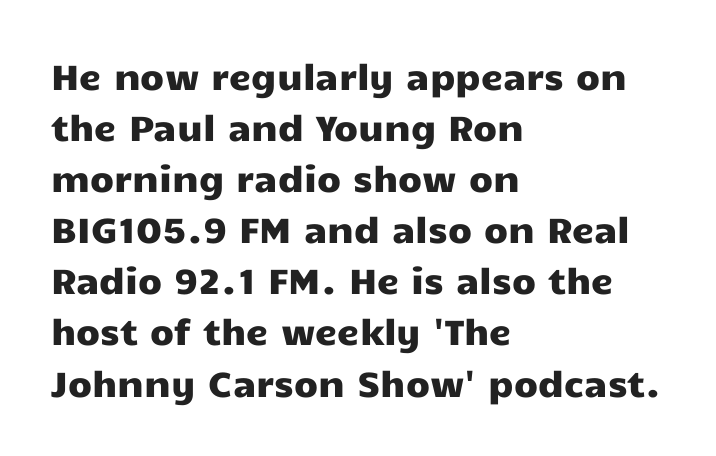
Varying glyph widths throughout — classic text-font behaviour. This rendering employs a face without finishing strokes, i.e., a sans-serif. Just letters on the line, the space beneath them empty. Where is the straight margin? On the left. The space between consecutive lines is moderate. Quick note: not italic, upright.
